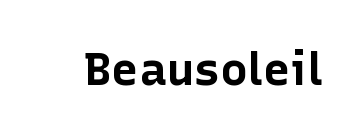
The image shows 46 px bold sans-serif type, upright; set normal letter spacing, not underlined; low stroke contrast and a medium x-height.
